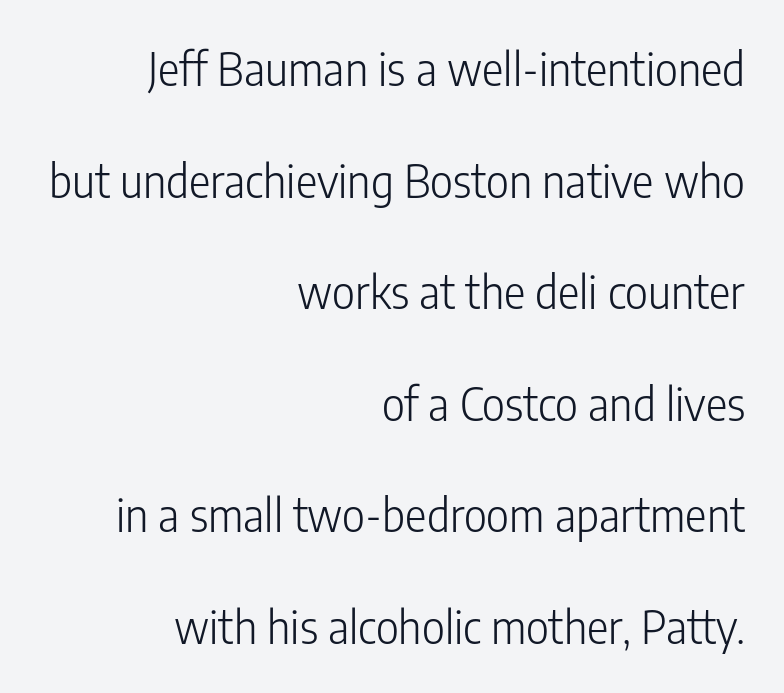
Q: Is the text bold? A: No.
Q: Is the text italic (slanted)? A: No, it is upright.
Q: Is the typeface a serif or a sans-serif typeface? A: Sans-serif.
Q: Is the text underlined? A: No.
Q: How is the paragraph aligned? A: Right-aligned.
Q: Is the spacing between letters normal or unusually wide? A: Normal.
Q: Is the spacing between lines tight, normal or loose? A: Loose.
Q: Width (condensed, normal, or wide)? A: Condensed.
Q: Stroke contrast? A: Low.
Q: x-height? A: Medium.
Q: Monospaced? A: No.
